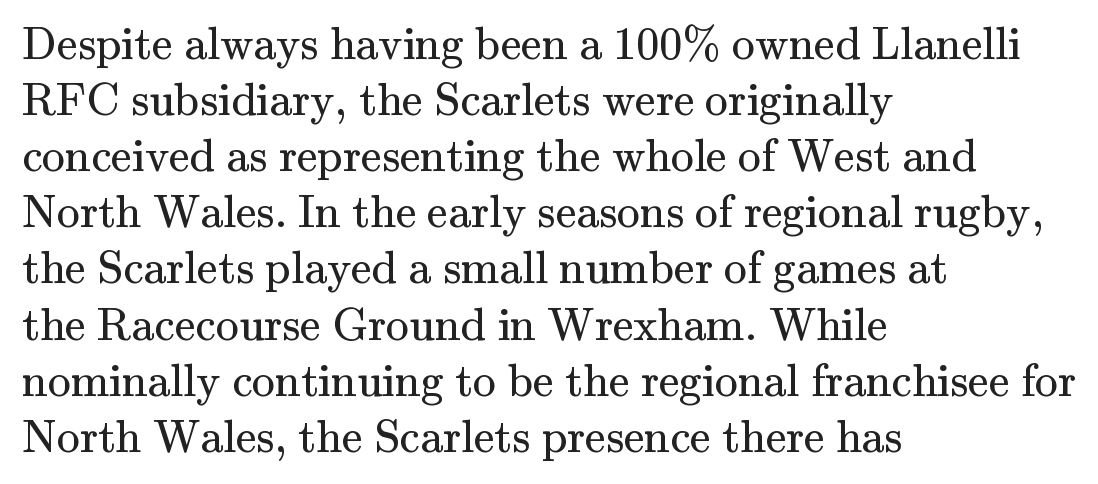
The image shows 46 px regular-weight serif type, upright; set left-aligned, line spacing 1.22x, normal letter spacing, not underlined; medium stroke contrast and a small x-height.
